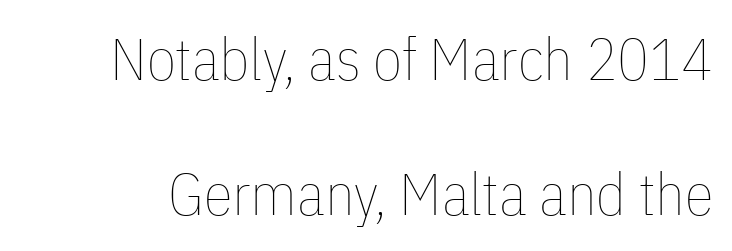
{"italic": "no", "bold": "no", "weight": "thin", "width": "condensed", "stroke_contrast": "low", "x_height": "medium", "monospaced": "no", "underline": "no", "line_spacing": "loose", "line_spacing_ratio": 2.28, "letter_spacing": "normal", "letter_spacing_em": 0.0, "glyph_px": 59}
